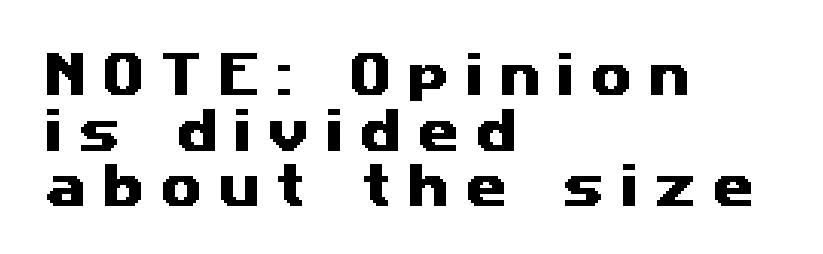
Q: Is the typeface a serif or a sans-serif typeface? A: Sans-serif.
Q: Is the text underlined? A: No.
Q: How is the paragraph aligned? A: Left-aligned.
Q: Is the spacing between letters normal or unusually wide? A: Unusually wide.
Q: Width (condensed, normal, or wide)? A: Wide.
Q: Stroke contrast? A: Medium.
Q: x-height? A: Medium.
Q: Monospaced? A: No.
